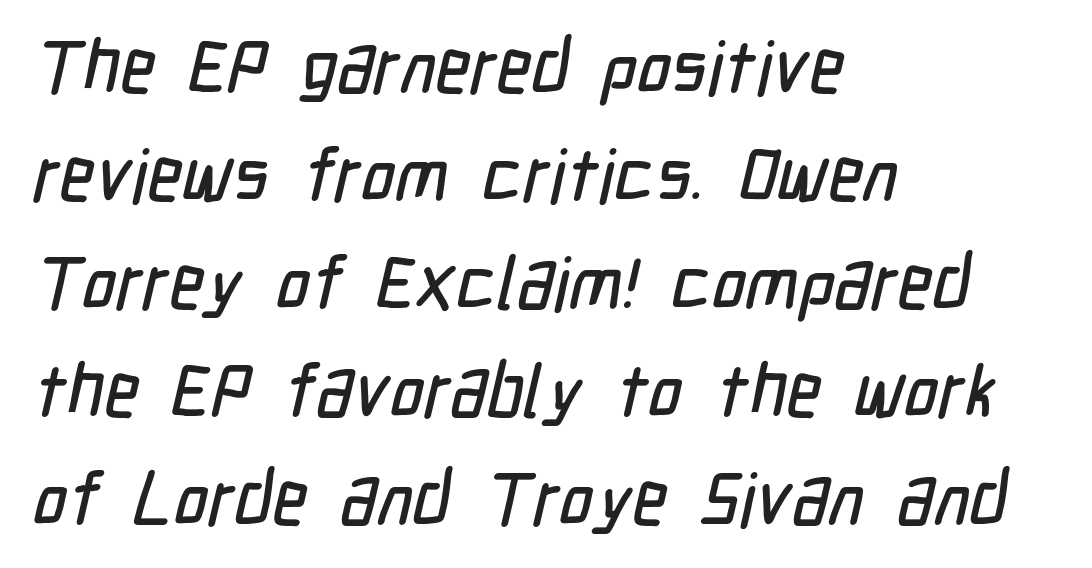
{"serif": "no", "width": "condensed", "stroke_contrast": "low", "x_height": "medium", "monospaced": "no", "underline": "no", "align": "left", "line_spacing": "normal", "line_spacing_ratio": 1.46, "letter_spacing": "normal", "letter_spacing_em": 0.0, "glyph_px": 74}
